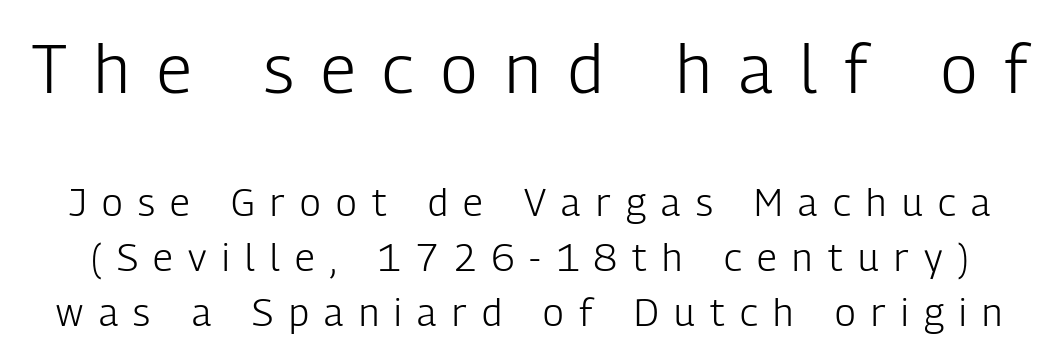
Q: Is the text bold? A: No.
Q: Is the text italic (slanted)? A: No, it is upright.
Q: Is the typeface a serif or a sans-serif typeface? A: Sans-serif.
Q: Is the text underlined? A: No.
Q: Is the spacing between letters normal or unusually wide? A: Unusually wide.
Q: Is the spacing between lines tight, normal or loose? A: Normal.
Q: Which block of text is set in a larger size, the first (top) or the second (bottom)? A: The first (top) one.
Q: Width (condensed, normal, or wide)? A: Condensed.
Q: Stroke contrast? A: Low.
Q: x-height? A: Medium.
Q: Monospaced? A: No.
